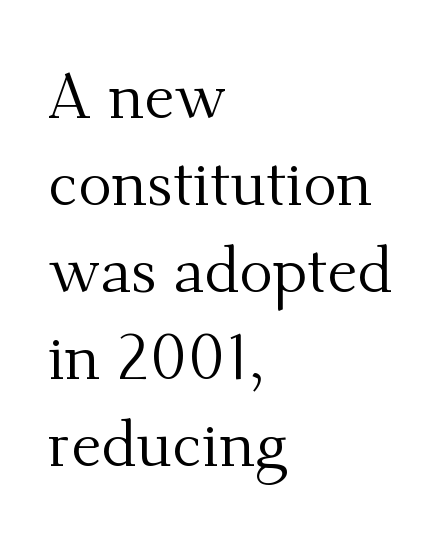
Q: Is the text bold? A: No.
Q: Is the text italic (slanted)? A: No, it is upright.
Q: Is the typeface a serif or a sans-serif typeface? A: Serif.
Q: Is the text underlined? A: No.
Q: How is the paragraph aligned? A: Left-aligned.
Q: Is the spacing between letters normal or unusually wide? A: Normal.
Q: Is the spacing between lines tight, normal or loose? A: Normal.
Q: Width (condensed, normal, or wide)? A: Normal.
Q: Stroke contrast? A: Medium.
Q: x-height? A: Small.
Q: Monospaced? A: No.
